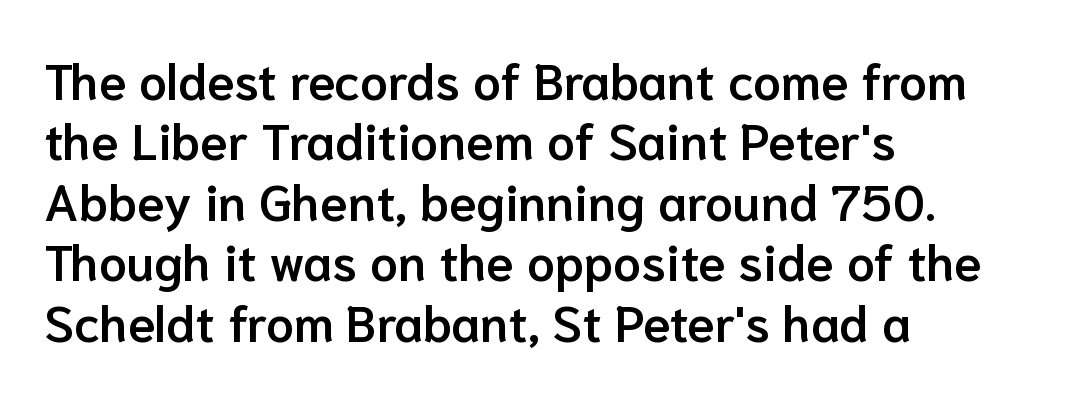
{"serif": "no", "italic": "no", "bold": "semi", "weight": "semibold", "width": "normal", "stroke_contrast": "low", "x_height": "medium", "monospaced": "no", "underline": "no", "align": "left", "line_spacing_ratio": 1.21, "letter_spacing": "normal", "letter_spacing_em": 0.0, "glyph_px": 50}
